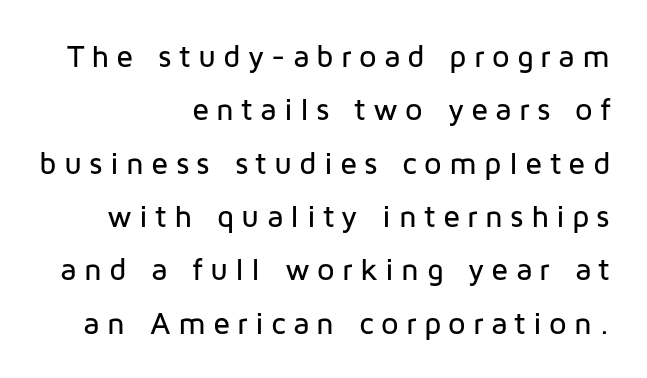
{"serif": "no", "italic": "no", "width": "normal", "stroke_contrast": "low", "x_height": "medium", "monospaced": "no", "underline": "no", "align": "right", "line_spacing_ratio": 1.72, "letter_spacing": "wide", "letter_spacing_em": 0.23, "glyph_px": 31}
